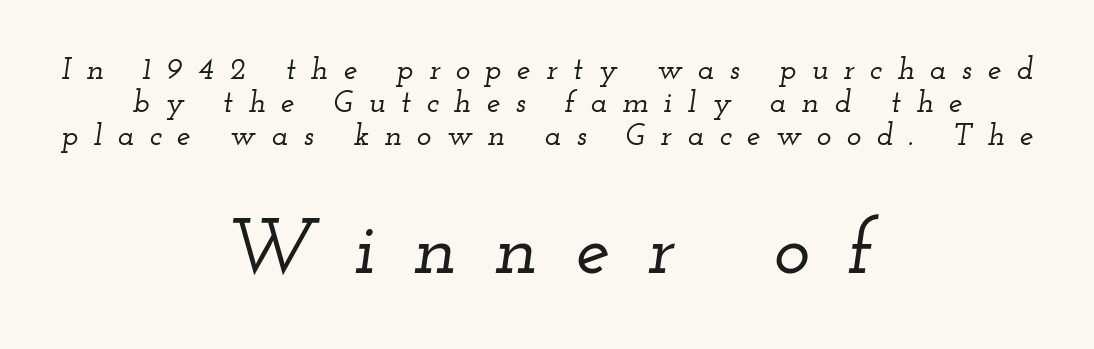
{"serif": "yes", "italic": "yes", "lean": "right", "slant_degrees": 12, "width": "wide", "stroke_contrast": "low", "x_height": "small", "monospaced": "no", "underline": "no", "align": "center", "line_spacing": "tight", "line_spacing_ratio": 1.06, "letter_spacing": "wide", "letter_spacing_em": 0.49, "larger_block": "second", "size_ratio": 2.48, "glyph_px": 77}
